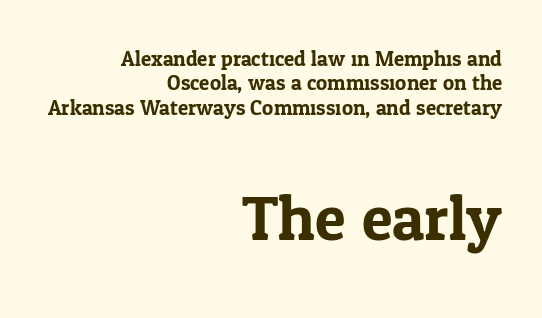
{"serif": "yes", "italic": "no", "width": "normal", "stroke_contrast": "low", "x_height": "medium", "monospaced": "no", "underline": "no", "align": "right", "line_spacing_ratio": 1.16, "letter_spacing": "normal", "letter_spacing_em": 0.0, "larger_block": "second", "size_ratio": 3.0, "glyph_px": 63}
